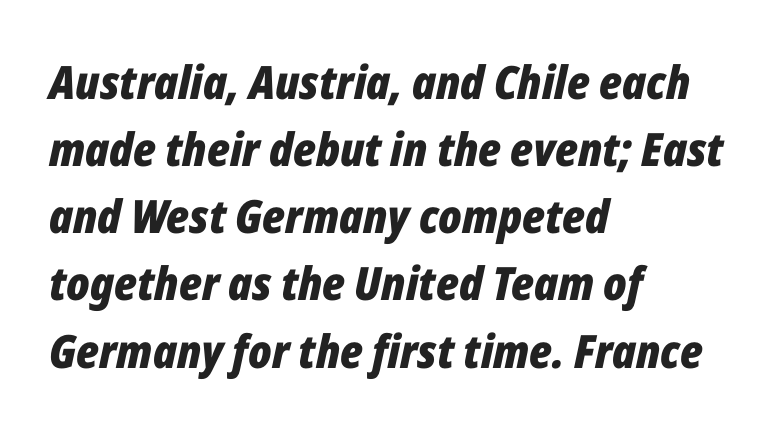
Q: Is the text bold? A: Yes.
Q: Is the text italic (slanted)? A: Yes, it leans right by about 12 degrees.
Q: Is the text underlined? A: No.
Q: How is the paragraph aligned? A: Left-aligned.
Q: Is the spacing between letters normal or unusually wide? A: Normal.
Q: Is the spacing between lines tight, normal or loose? A: Normal.
Q: Width (condensed, normal, or wide)? A: Condensed.
Q: Stroke contrast? A: Low.
Q: x-height? A: Medium.
Q: Monospaced? A: No.
